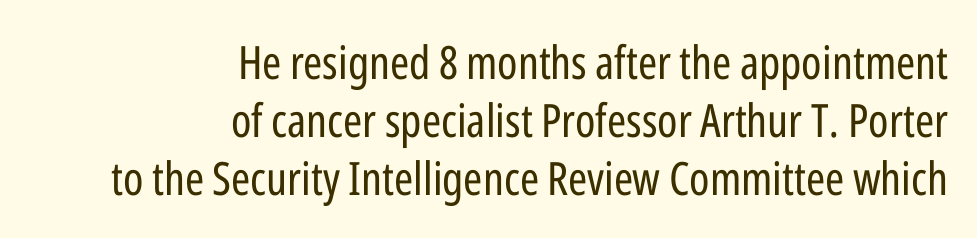
The image shows 46 px regular-weight, condensed sans-serif type, upright; set right-aligned, normal line spacing (1.26x), normal letter spacing, not underlined; low stroke contrast and a medium x-height.
